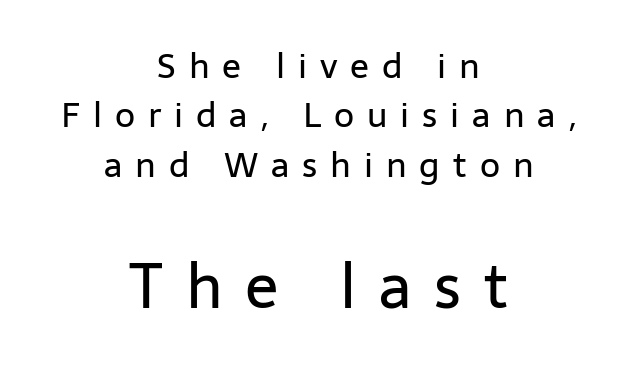
A typesetter would call this heavily tracked-out type. One-word summary of the alignment: center. Check the space under the baseline: it is left empty. Quick note: interline space is typical. Characters remain perfectly vertical along every line.
